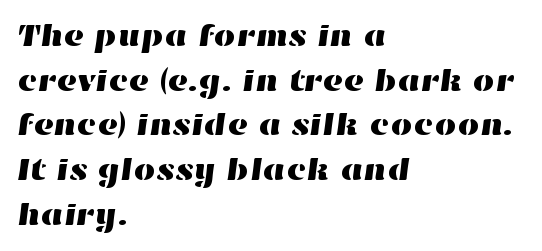
Q: Is the text underlined? A: No.
Q: How is the paragraph aligned? A: Left-aligned.
Q: Is the spacing between letters normal or unusually wide? A: Normal.
Q: Is the spacing between lines tight, normal or loose? A: Normal.
Q: Width (condensed, normal, or wide)? A: Wide.
Q: Stroke contrast? A: High.
Q: x-height? A: Medium.
Q: Monospaced? A: No.
